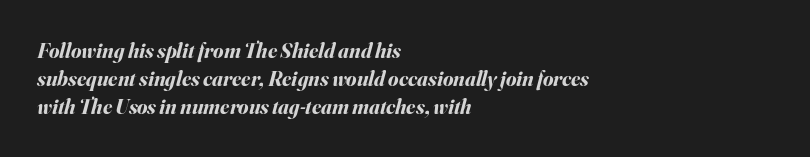
The image shows 21 px bold type, italic (leaning right); set left-aligned, normal line spacing (1.33x), normal letter spacing, not underlined.
